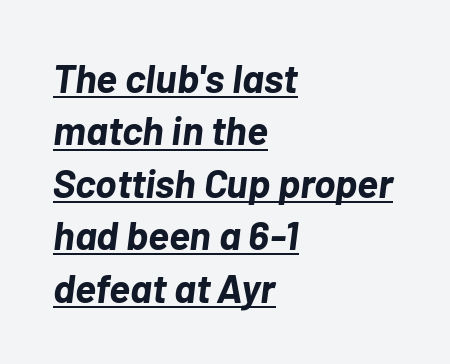
{"italic": "yes", "lean": "right", "slant_degrees": 7, "bold": "yes", "weight": "bold", "width": "normal", "stroke_contrast": "low", "x_height": "medium", "monospaced": "no", "underline": "yes", "align": "left", "line_spacing": "normal", "line_spacing_ratio": 1.31, "letter_spacing": "normal", "letter_spacing_em": 0.0, "glyph_px": 40}
